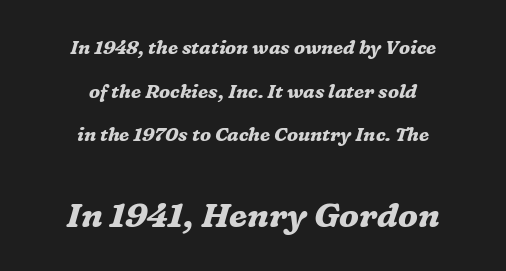
The vertical gap from one line to the next is large. It's the slanting kind of type. The passage shown is emphatically bold. Just letters on the line, the space beneath them empty.
